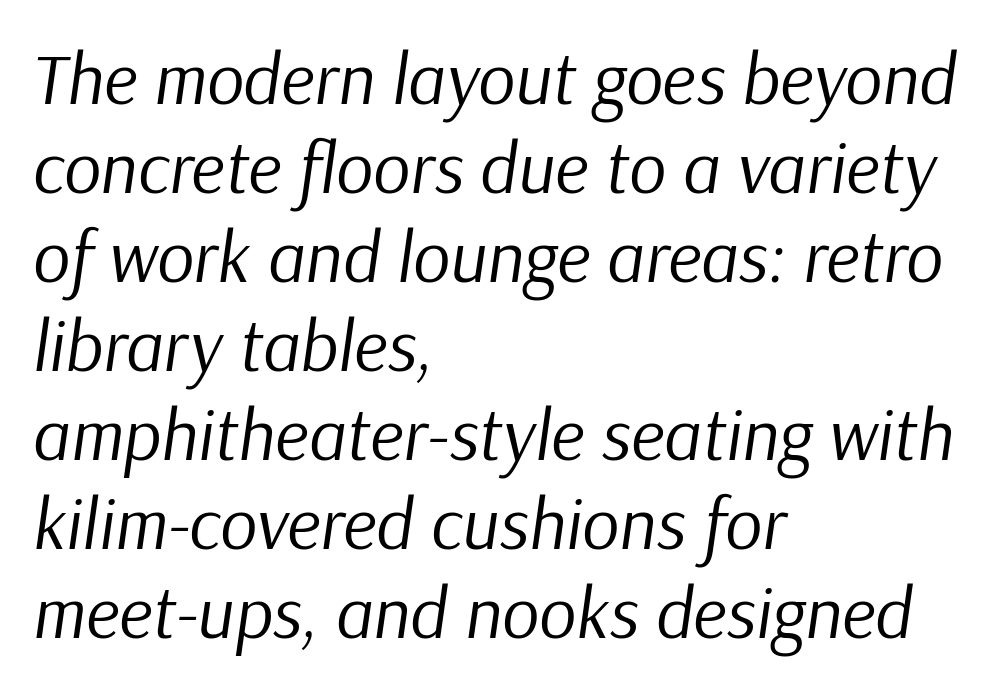
Varying glyph widths throughout — classic text-font behaviour. The letterforms sit shoulder to shoulder at normal distance. The weight tops out at a normal text grade. Every character sits at an angle, as italics do. Check under the words: just untouched page. The typesetter chose a ragged-right arrangement here.
